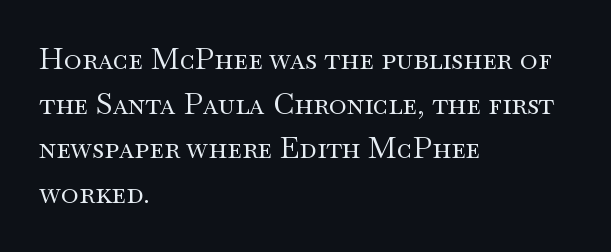
{"serif": "yes", "italic": "no", "bold": "no", "weight": "regular", "width": "wide", "stroke_contrast": "medium", "x_height": "small", "monospaced": "no", "underline": "no", "align": "left", "line_spacing": "normal", "line_spacing_ratio": 1.49, "letter_spacing": "normal", "letter_spacing_em": 0.0, "glyph_px": 30}
